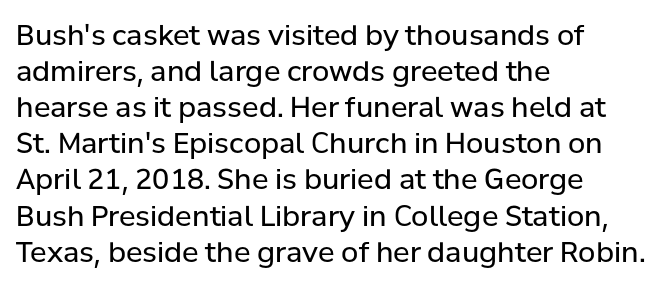
{"serif": "no", "italic": "no", "bold": "no", "weight": "regular", "width": "normal", "stroke_contrast": "low", "x_height": "medium", "monospaced": "no", "underline": "no", "align": "left", "line_spacing": "normal", "line_spacing_ratio": 1.29, "letter_spacing": "normal", "letter_spacing_em": 0.0, "glyph_px": 28}
